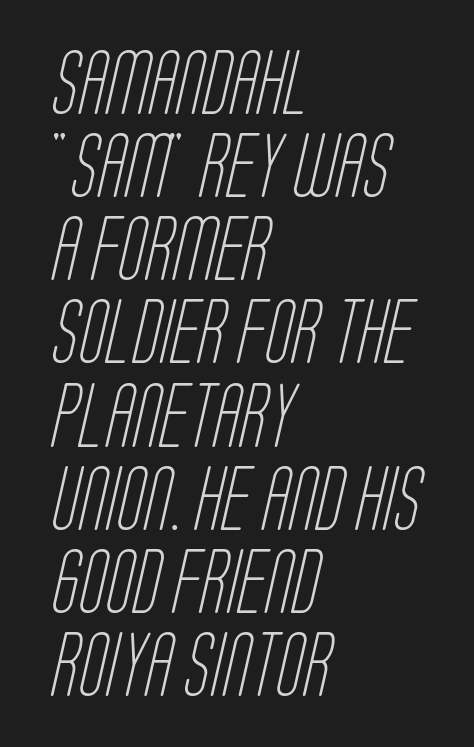
The image shows 63 px light, condensed sans-serif type; set left-aligned, normal line spacing (1.32x), normal letter spacing, not underlined; low stroke contrast and a large x-height.
